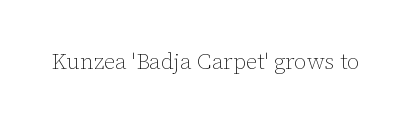
{"italic": "no", "bold": "no", "underline": "no", "letter_spacing": "normal", "letter_spacing_em": 0.0, "glyph_px": 22}
